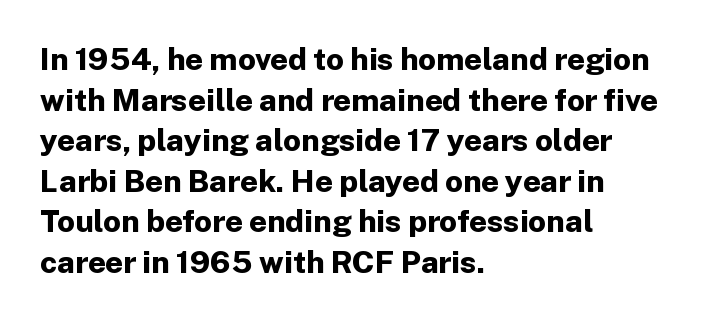
Q: Is the text bold? A: Yes.
Q: Is the text italic (slanted)? A: No, it is upright.
Q: Is the typeface a serif or a sans-serif typeface? A: Sans-serif.
Q: Is the text underlined? A: No.
Q: How is the paragraph aligned? A: Left-aligned.
Q: Is the spacing between letters normal or unusually wide? A: Normal.
Q: Is the spacing between lines tight, normal or loose? A: Normal.
Q: Width (condensed, normal, or wide)? A: Normal.
Q: Stroke contrast? A: Low.
Q: x-height? A: Medium.
Q: Monospaced? A: No.
